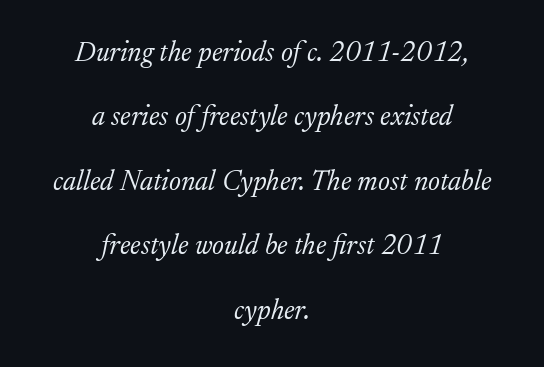
The image shows 28 px light serif type, italic (leaning right); set centered, loose line spacing (2.3x), normal letter spacing, not underlined; low stroke contrast and a medium x-height.
